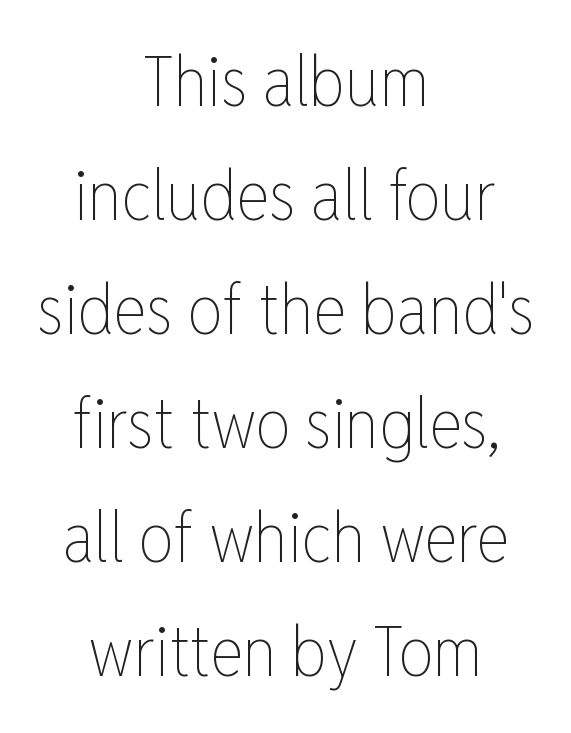
Evenly set lines give the paragraph a standard silhouette. Italic? Not at all — the glyphs are vertical. The typesetter chose a symmetrical, centered arrangement here. In terms of letterspacing, this is plain default setting. The weight tops out at a normal text grade. The baseline area is clear.
